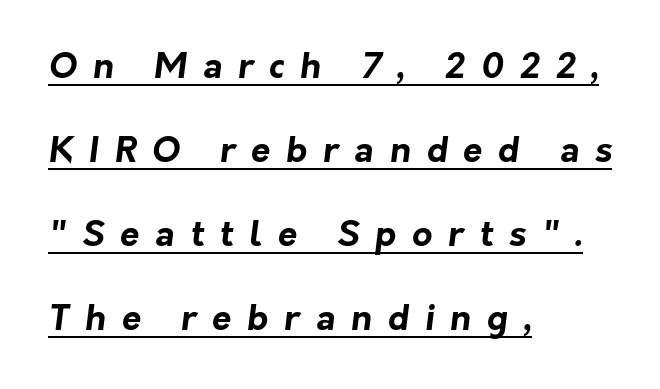
The image shows 35 px bold sans-serif type; set left-aligned, loose line spacing (2.4x), unusually wide letter spacing (+0.45 em), underlined; low stroke contrast and a medium x-height.
